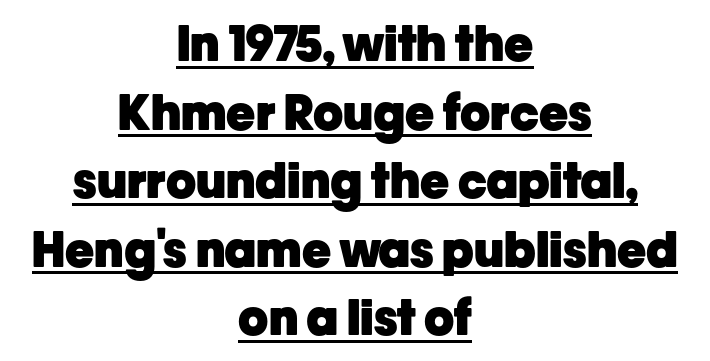
Normally led — the rows are evenly, conventionally spaced. Think of a printed novel: that variable character pitch is what you see here. Characters remain perfectly vertical along every line. Underline: present. Type style note: lacks serifs. Short and long lines alike share a common midpoint.
